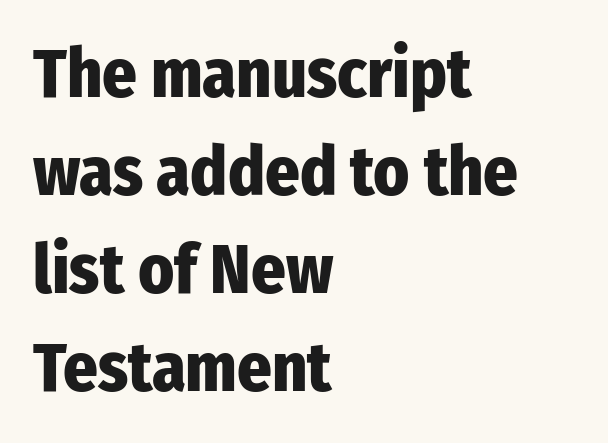
The passage shown stacks its lines at a standard gap. The compositor pushed each line to the left boundary. Descenders hang freely into open space. Letterform terminals end flat and unadorned throughout the passage. Default kerning and tracking; the words read as compact shapes. Each letter keeps its own natural width here, so spacing adapts to shape.
